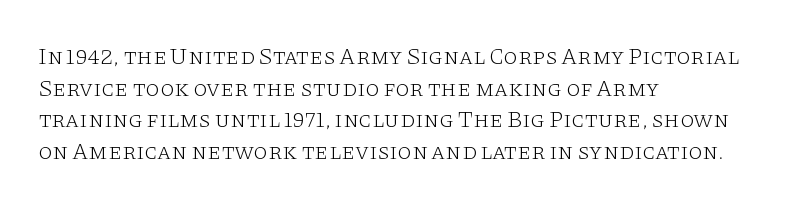
Q: Is the text bold? A: No.
Q: Is the text italic (slanted)? A: No, it is upright.
Q: Is the text underlined? A: No.
Q: How is the paragraph aligned? A: Left-aligned.
Q: Is the spacing between letters normal or unusually wide? A: Normal.
Q: Is the spacing between lines tight, normal or loose? A: Normal.
